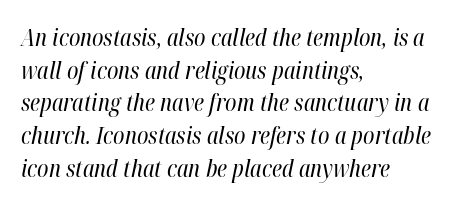
The image shows 23 px text type, italic (leaning right); set left-aligned, normal line spacing (1.42x), normal letter spacing, not underlined.
